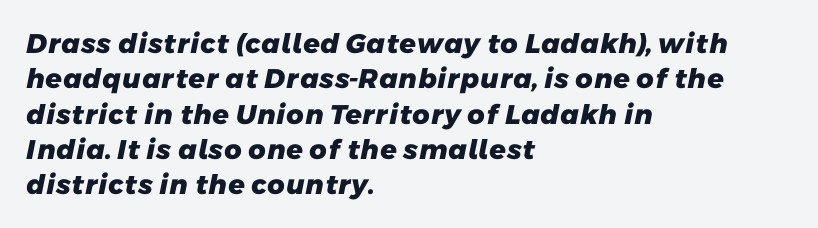
The image shows 27 px bold type; set left-aligned, normal line spacing (1.31x), normal letter spacing, not underlined.
